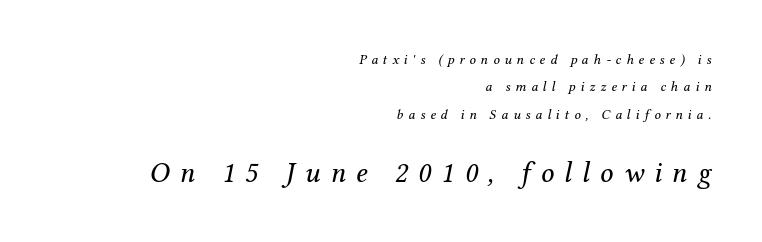
Substantial extra tracking has been applied to these lines. A light-to-regular cut is what we see here. This sample has the flowing, uneven cadence of proportional lettering. The area under the type is left untouched.
